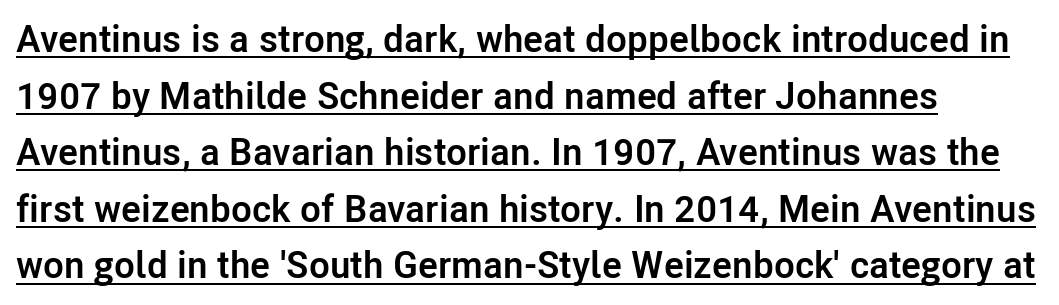
The image shows 38 px semibold sans-serif type, upright; set left-aligned, normal line spacing (1.49x), normal letter spacing, underlined; low stroke contrast and a medium x-height.
